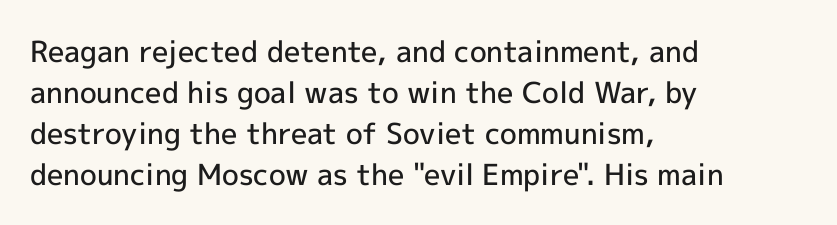
{"serif": "no", "italic": "no", "bold": "semi", "weight": "semibold", "width": "normal", "x_height": "medium", "monospaced": "no", "underline": "no", "align": "left", "line_spacing": "normal", "line_spacing_ratio": 1.41, "letter_spacing": "normal", "letter_spacing_em": 0.0, "glyph_px": 29}
